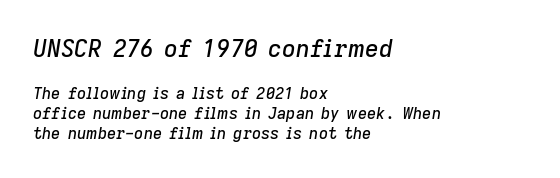
The image shows 24 px text type, italic (leaning right); set left-aligned, normal line spacing (1.27x), normal letter spacing, not underlined; the first (top) block is 1.5x larger.
